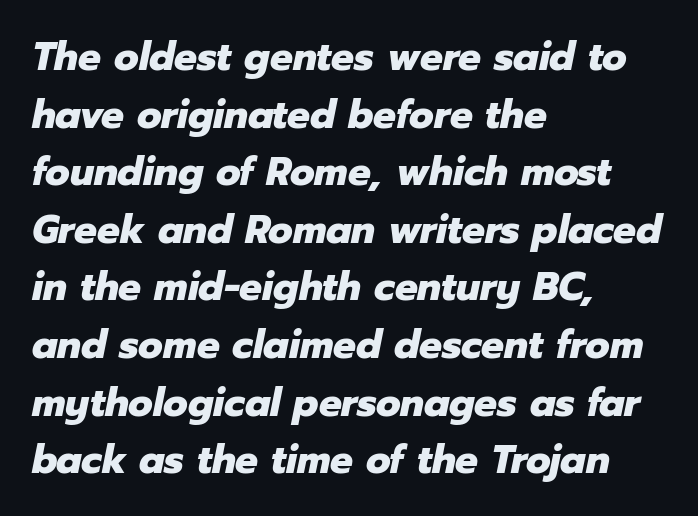
{"italic": "yes", "lean": "right", "slant_degrees": 12, "bold": "yes", "weight": "heavy", "width": "normal", "stroke_contrast": "low", "x_height": "medium", "monospaced": "no", "underline": "no", "align": "left", "line_spacing": "normal", "line_spacing_ratio": 1.44, "letter_spacing": "normal", "letter_spacing_em": 0.0, "glyph_px": 40}
